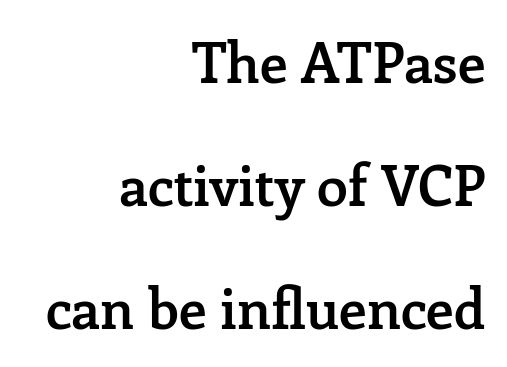
{"serif": "yes", "italic": "no", "bold": "semi", "weight": "semibold", "width": "normal", "stroke_contrast": "low", "x_height": "medium", "monospaced": "no", "underline": "no", "align": "right", "line_spacing": "loose", "line_spacing_ratio": 2.2, "letter_spacing": "normal", "letter_spacing_em": 0.0, "glyph_px": 56}
